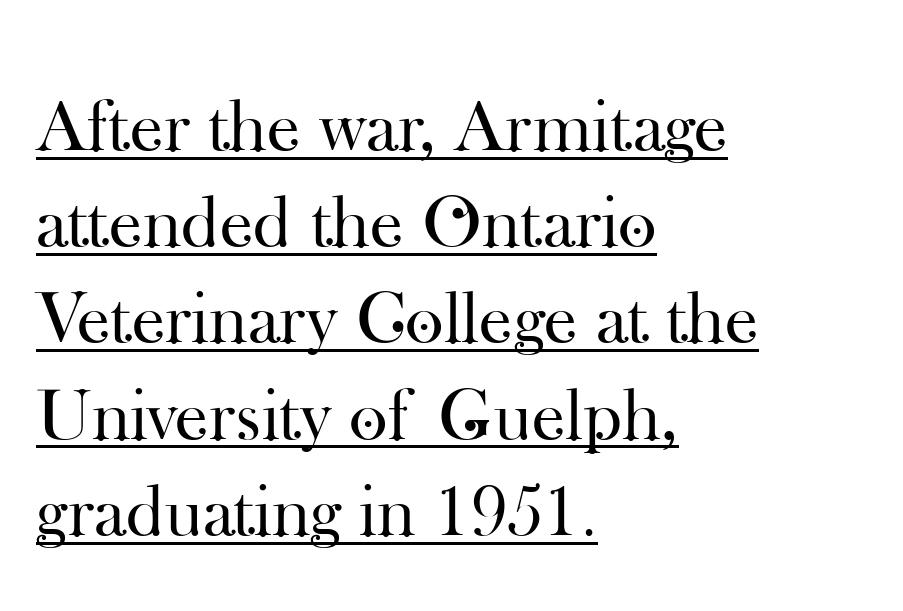
Q: Is the text bold? A: No.
Q: Is the text italic (slanted)? A: No, it is upright.
Q: Is the typeface a serif or a sans-serif typeface? A: Serif.
Q: Is the text underlined? A: Yes.
Q: How is the paragraph aligned? A: Left-aligned.
Q: Is the spacing between letters normal or unusually wide? A: Normal.
Q: Is the spacing between lines tight, normal or loose? A: Normal.
Q: Width (condensed, normal, or wide)? A: Normal.
Q: Stroke contrast? A: High.
Q: x-height? A: Small.
Q: Monospaced? A: No.
